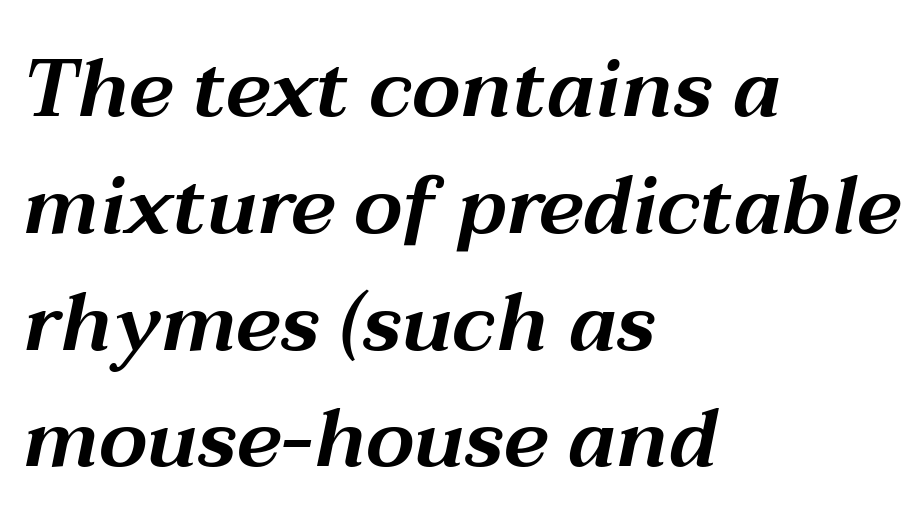
Q: Is the text italic (slanted)? A: Yes, it leans right by about 12 degrees.
Q: Is the text underlined? A: No.
Q: How is the paragraph aligned? A: Left-aligned.
Q: Is the spacing between letters normal or unusually wide? A: Normal.
Q: Is the spacing between lines tight, normal or loose? A: Normal.
Q: Width (condensed, normal, or wide)? A: Wide.
Q: Stroke contrast? A: Medium.
Q: x-height? A: Medium.
Q: Monospaced? A: No.
